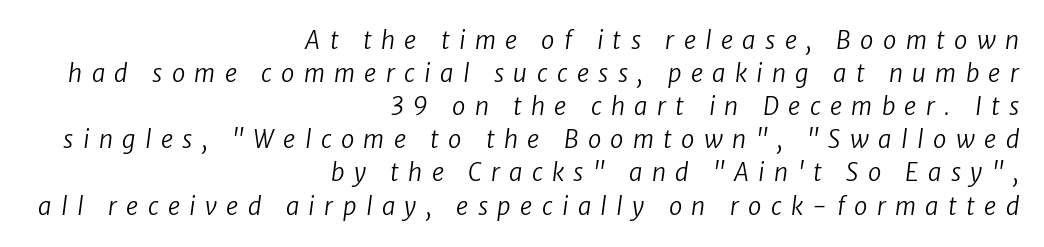
Q: Is the text bold? A: No.
Q: Is the text underlined? A: No.
Q: How is the paragraph aligned? A: Right-aligned.
Q: Is the spacing between letters normal or unusually wide? A: Unusually wide.
Q: Is the spacing between lines tight, normal or loose? A: Normal.
